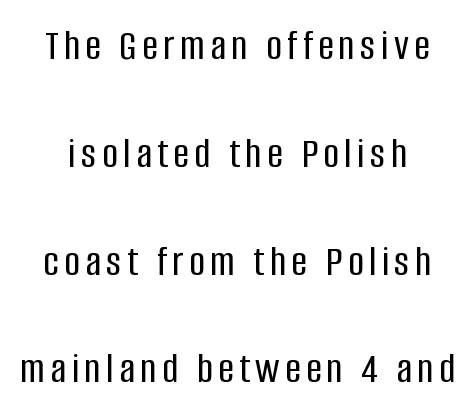
{"serif": "no", "italic": "no", "width": "condensed", "stroke_contrast": "low", "x_height": "large", "monospaced": "no", "underline": "no", "line_spacing": "loose", "line_spacing_ratio": 2.45, "glyph_px": 44}
